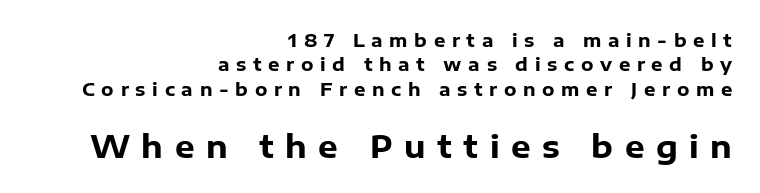
The image shows 31 px heavy sans-serif type, upright; set right-aligned, normal line spacing (1.35x), unusually wide letter spacing (+0.37 em), not underlined; the second (bottom) block is 1.72x larger; low stroke contrast and a medium x-height.
